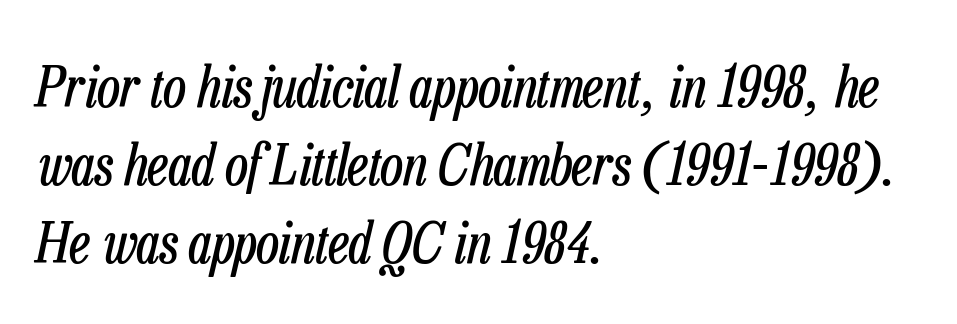
The image shows 56 px regular-weight, condensed type, italic (leaning right); set left-aligned, normal line spacing (1.39x), normal letter spacing, not underlined; low stroke contrast and a medium x-height.
